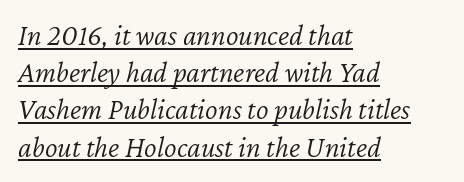
Is this a fixed-width face? No — the glyphs have proportional, varying widths. Underlining? Definitely there. Compared with a typical body face, this is equally light or lighter still. If you drew a ruler down the left edge, every line would touch it. You could call the tracking neutral — neither tight nor loose. This sample uses an oblique cut, with every glyph tilted off the vertical.
